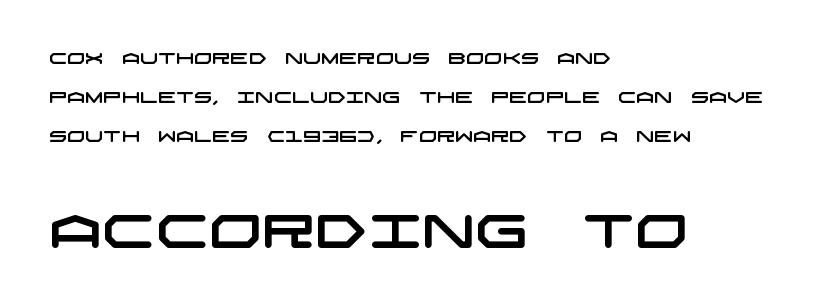
{"serif": "no", "width": "wide", "stroke_contrast": "low", "x_height": "large", "underline": "no", "align": "left", "line_spacing": "loose", "line_spacing_ratio": 2.45, "letter_spacing": "normal", "letter_spacing_em": 0.0, "larger_block": "second", "size_ratio": 2.94, "glyph_px": 47}
